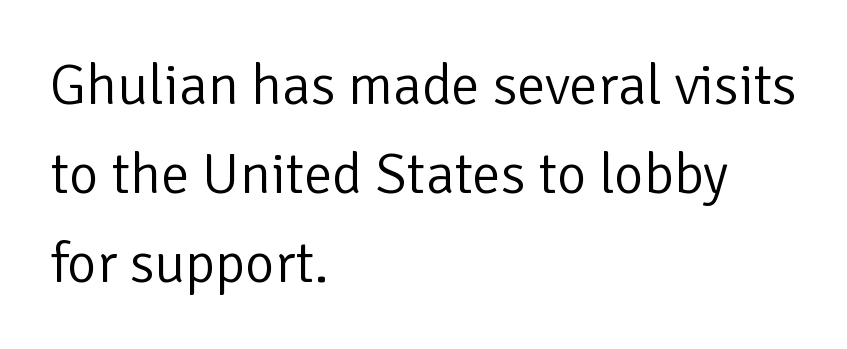
Q: Is the text bold? A: No.
Q: Is the text italic (slanted)? A: No, it is upright.
Q: Is the typeface a serif or a sans-serif typeface? A: Sans-serif.
Q: Is the text underlined? A: No.
Q: How is the paragraph aligned? A: Left-aligned.
Q: Is the spacing between letters normal or unusually wide? A: Normal.
Q: Is the spacing between lines tight, normal or loose? A: Normal.
Q: Width (condensed, normal, or wide)? A: Normal.
Q: Stroke contrast? A: Low.
Q: x-height? A: Medium.
Q: Monospaced? A: No.
